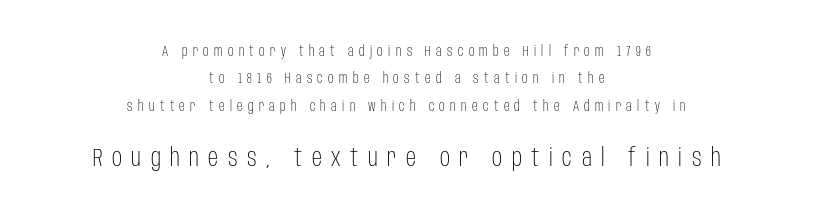
The vertical gap from one line to the next is large. Leftover space on each line is divided equally before and after the words. Nobody drew a line under any word here. The passage shown is not bold in any degree.
